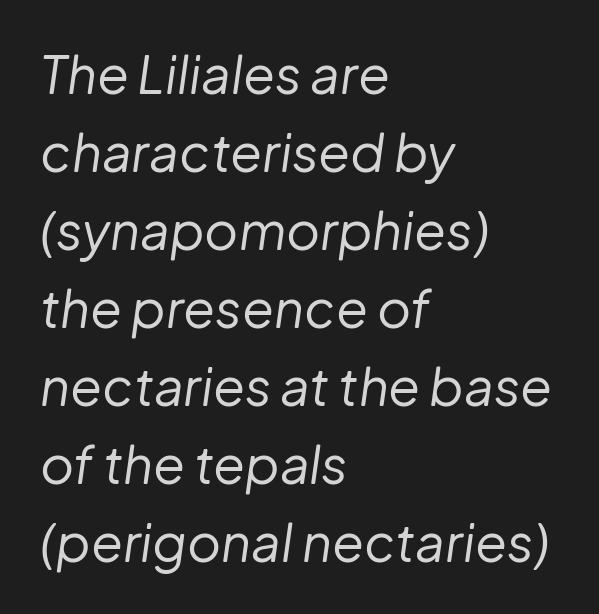
{"italic": "yes", "lean": "right", "slant_degrees": 8, "bold": "no", "weight": "regular", "width": "normal", "stroke_contrast": "low", "x_height": "medium", "monospaced": "no", "underline": "no", "align": "left", "line_spacing": "normal", "line_spacing_ratio": 1.5, "letter_spacing": "normal", "letter_spacing_em": 0.0, "glyph_px": 52}
